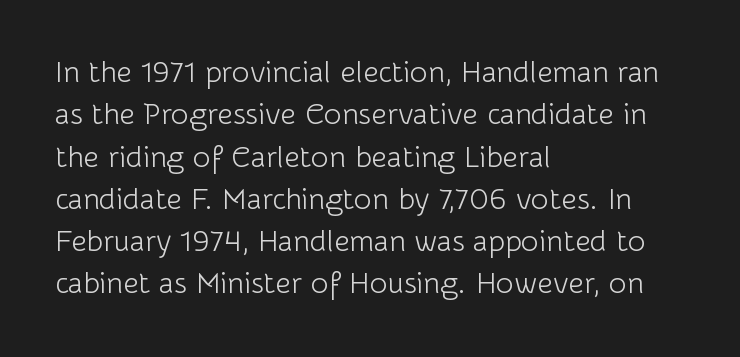
Q: Is the text bold? A: No.
Q: Is the text italic (slanted)? A: No, it is upright.
Q: Is the typeface a serif or a sans-serif typeface? A: Sans-serif.
Q: Is the text underlined? A: No.
Q: How is the paragraph aligned? A: Left-aligned.
Q: Is the spacing between letters normal or unusually wide? A: Normal.
Q: Is the spacing between lines tight, normal or loose? A: Normal.
Q: Width (condensed, normal, or wide)? A: Normal.
Q: Stroke contrast? A: Low.
Q: x-height? A: Medium.
Q: Monospaced? A: No.
